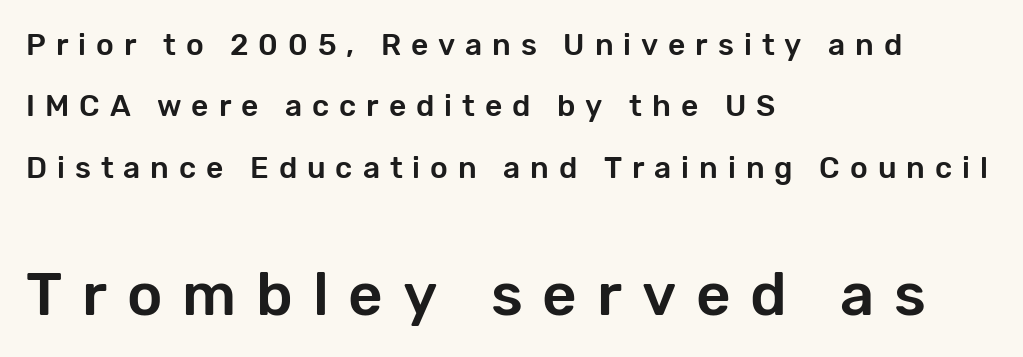
{"serif": "no", "italic": "no", "width": "normal", "stroke_contrast": "low", "x_height": "medium", "monospaced": "no", "underline": "no", "align": "left", "line_spacing": "loose", "line_spacing_ratio": 2.05, "letter_spacing": "wide", "letter_spacing_em": 0.33, "larger_block": "second", "size_ratio": 2.0, "glyph_px": 60}
